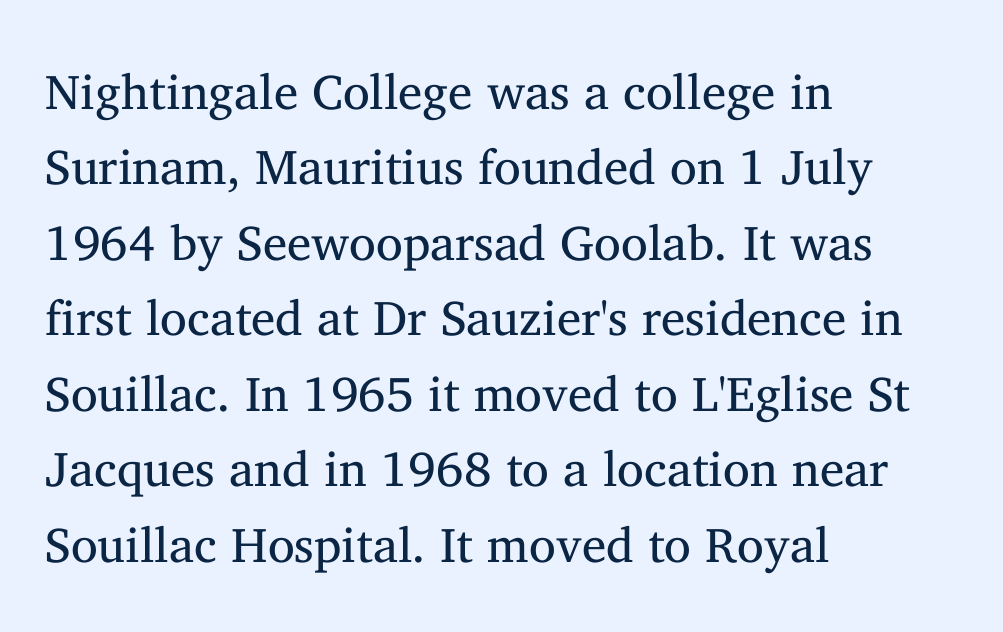
Spacing verdict: proportional, widths tailored to each character. Students, observe: this is what conventionally led text looks like. Only glyphs here, with clear space below each row. The paragraph shown leans on its left margin.
